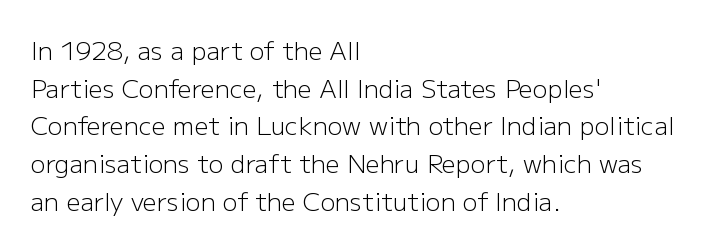
The image shows 25 px text type, upright; set left-aligned, normal line spacing (1.51x), normal letter spacing, not underlined.
